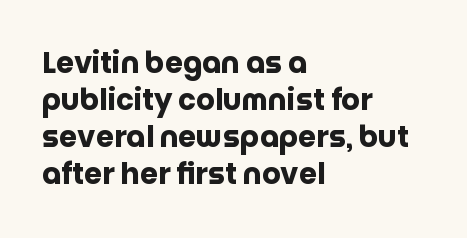
Q: Is the text bold? A: Yes.
Q: Is the text italic (slanted)? A: No, it is upright.
Q: Is the typeface a serif or a sans-serif typeface? A: Sans-serif.
Q: Is the text underlined? A: No.
Q: How is the paragraph aligned? A: Left-aligned.
Q: Is the spacing between letters normal or unusually wide? A: Normal.
Q: Is the spacing between lines tight, normal or loose? A: Normal.
Q: Width (condensed, normal, or wide)? A: Normal.
Q: Stroke contrast? A: Low.
Q: x-height? A: Large.
Q: Monospaced? A: No.
